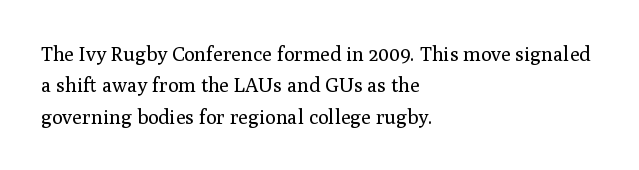
Q: Is the text bold? A: No.
Q: Is the text italic (slanted)? A: No, it is upright.
Q: Is the text underlined? A: No.
Q: How is the paragraph aligned? A: Left-aligned.
Q: Is the spacing between letters normal or unusually wide? A: Normal.
Q: Is the spacing between lines tight, normal or loose? A: Normal.
